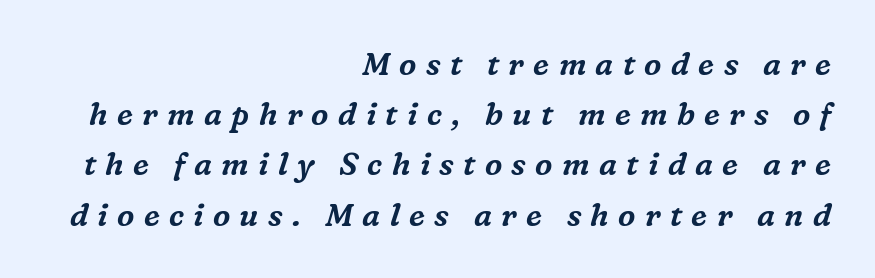
Q: Is the text italic (slanted)? A: Yes, it leans right by about 16 degrees.
Q: Is the typeface a serif or a sans-serif typeface? A: Serif.
Q: Is the text underlined? A: No.
Q: How is the paragraph aligned? A: Right-aligned.
Q: Is the spacing between letters normal or unusually wide? A: Unusually wide.
Q: Is the spacing between lines tight, normal or loose? A: Normal.
Q: Width (condensed, normal, or wide)? A: Normal.
Q: Stroke contrast? A: Medium.
Q: x-height? A: Medium.
Q: Monospaced? A: No.
